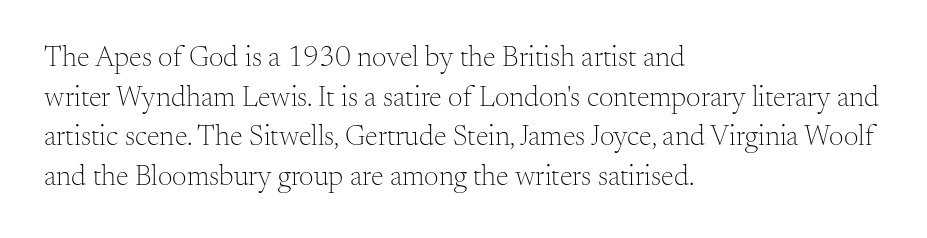
Q: Is the text bold? A: No.
Q: Is the text italic (slanted)? A: No, it is upright.
Q: Is the typeface a serif or a sans-serif typeface? A: Serif.
Q: Is the text underlined? A: No.
Q: How is the paragraph aligned? A: Left-aligned.
Q: Is the spacing between letters normal or unusually wide? A: Normal.
Q: Is the spacing between lines tight, normal or loose? A: Normal.
Q: Width (condensed, normal, or wide)? A: Normal.
Q: Stroke contrast? A: Medium.
Q: x-height? A: Small.
Q: Monospaced? A: No.
